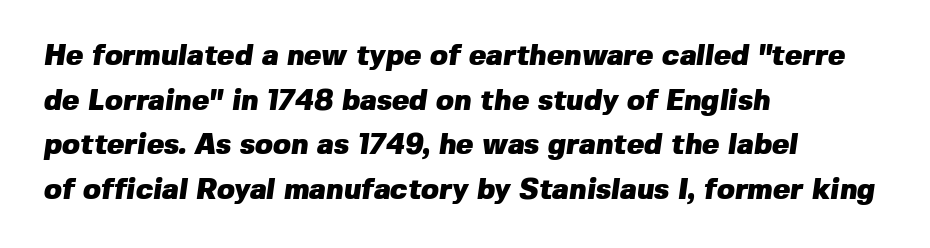
{"serif": "no", "bold": "yes", "weight": "heavy", "width": "normal", "stroke_contrast": "low", "x_height": "medium", "monospaced": "no", "underline": "no", "align": "left", "line_spacing": "normal", "line_spacing_ratio": 1.54, "letter_spacing": "normal", "letter_spacing_em": 0.0, "glyph_px": 29}
